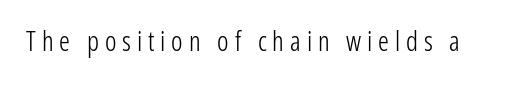
Q: Is the text bold? A: No.
Q: Is the text italic (slanted)? A: No, it is upright.
Q: Is the text underlined? A: No.
Q: Is the spacing between letters normal or unusually wide? A: Unusually wide.
